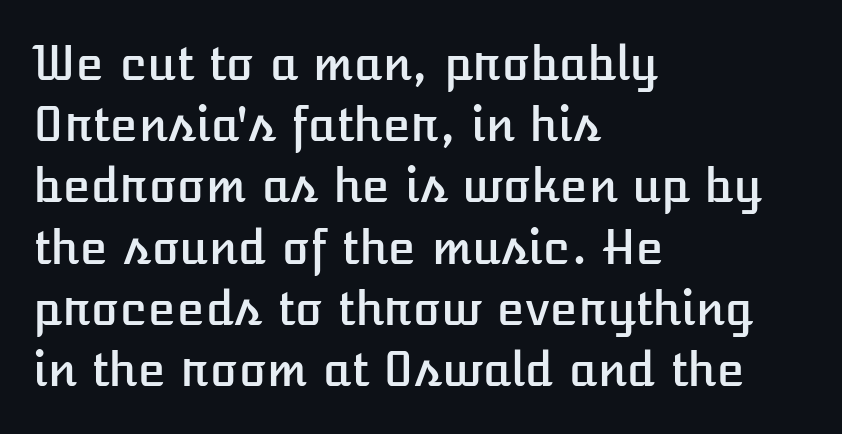
Layout note: lines flush left. The line-height multiplier appears to be the usual default. Words appear dense and cohesive because spacing is normal. Ordinary non-slanted type is in use. The space directly below the letters is spotless. Think of a printed novel: that variable character pitch is what you see here.
